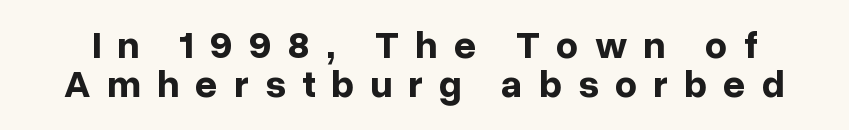
Q: Is the text bold? A: Yes.
Q: Is the text italic (slanted)? A: No, it is upright.
Q: Is the typeface a serif or a sans-serif typeface? A: Sans-serif.
Q: Is the text underlined? A: No.
Q: Is the spacing between letters normal or unusually wide? A: Unusually wide.
Q: Is the spacing between lines tight, normal or loose? A: Tight.
Q: Width (condensed, normal, or wide)? A: Normal.
Q: Stroke contrast? A: Low.
Q: x-height? A: Medium.
Q: Monospaced? A: No.
